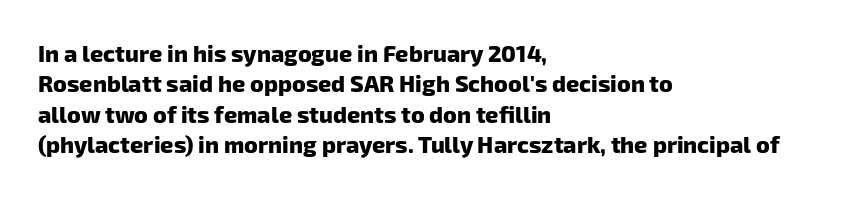
The image shows 23 px bold type; set left-aligned, normal line spacing (1.32x), normal letter spacing, not underlined.
